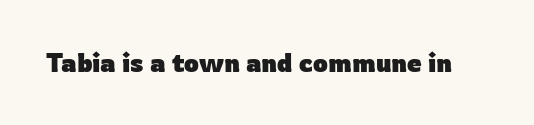
Only glyphs here, with clear space below each row. Rendered with straight, roman letterforms. The glyphs have the mass of a bold cut. Observe the ordinary spacing: letters are neighbours, not strangers.
